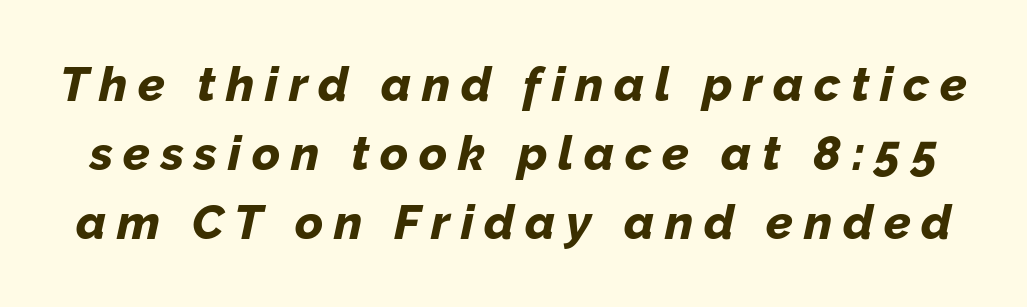
The image shows 48 px bold type, italic (leaning right); set normal line spacing (1.44x), unusually wide letter spacing (+0.22 em), not underlined; low stroke contrast and a medium x-height.
